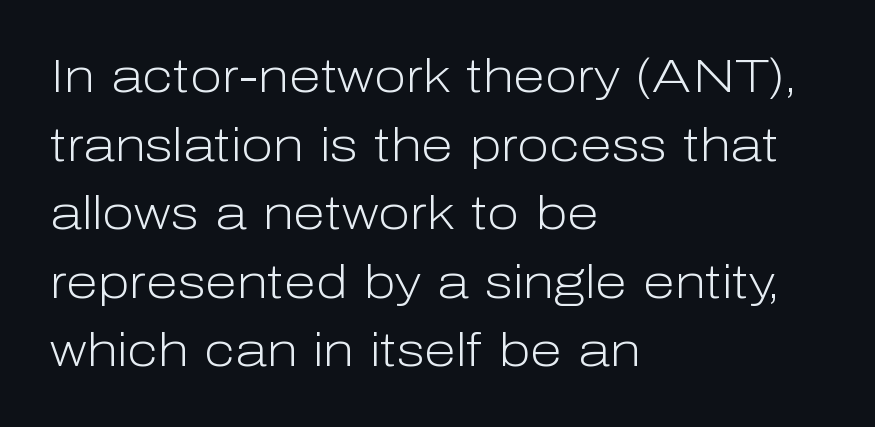
Between one letter and the next there's only the usual sliver of space. If you drew a line through each stem, it would be perfectly vertical. You could not count columns in this text — the font is proportionally spaced. Quick note: underline off.
